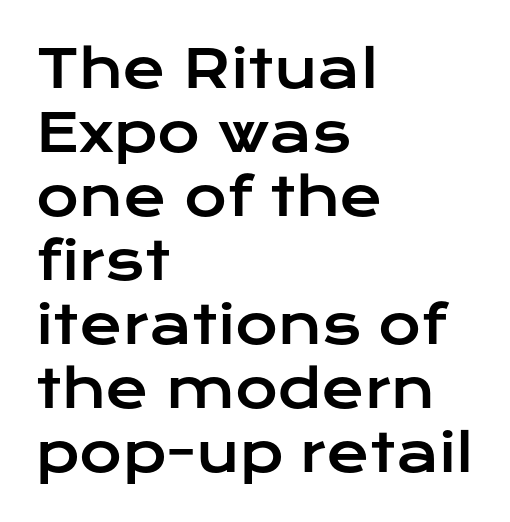
The image shows 52 px wide sans-serif type, upright; set left-aligned, line spacing 1.23x, normal letter spacing, not underlined; low stroke contrast and a medium x-height.
